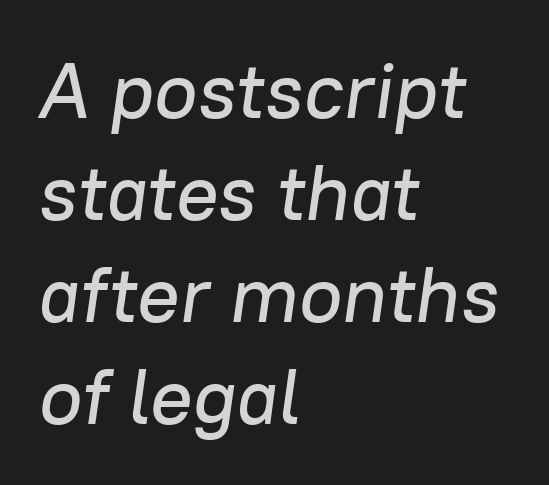
Q: Is the text italic (slanted)? A: Yes, it leans right by about 8 degrees.
Q: Is the text underlined? A: No.
Q: How is the paragraph aligned? A: Left-aligned.
Q: Is the spacing between letters normal or unusually wide? A: Normal.
Q: Is the spacing between lines tight, normal or loose? A: Normal.
Q: Width (condensed, normal, or wide)? A: Normal.
Q: Stroke contrast? A: Low.
Q: x-height? A: Medium.
Q: Monospaced? A: No.
